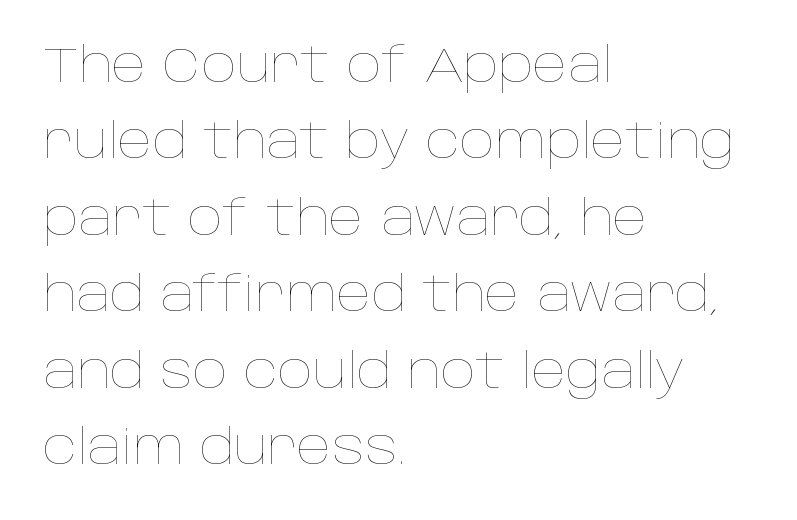
The strokes are not fattened; the text isn't bold. The typesetter chose a ragged-right arrangement here. Bare-footed words on every line. This sample uses plain, unmodified letter spacing. Spacing verdict: proportional, widths tailored to each character.
